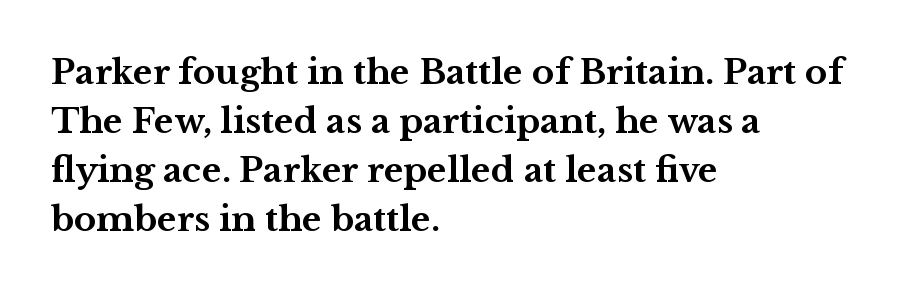
The image shows 34 px bold, wide serif type, upright; set left-aligned, normal line spacing (1.44x), normal letter spacing, not underlined; medium stroke contrast and a medium x-height.
